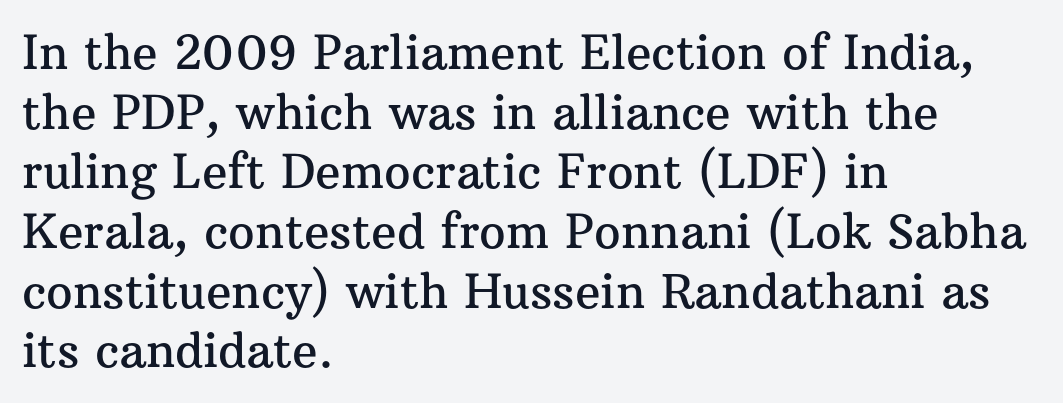
Q: Is the text italic (slanted)? A: No, it is upright.
Q: Is the typeface a serif or a sans-serif typeface? A: Serif.
Q: Is the text underlined? A: No.
Q: How is the paragraph aligned? A: Left-aligned.
Q: Is the spacing between letters normal or unusually wide? A: Normal.
Q: Is the spacing between lines tight, normal or loose? A: Normal.
Q: Width (condensed, normal, or wide)? A: Normal.
Q: Stroke contrast? A: Medium.
Q: x-height? A: Medium.
Q: Monospaced? A: No.
